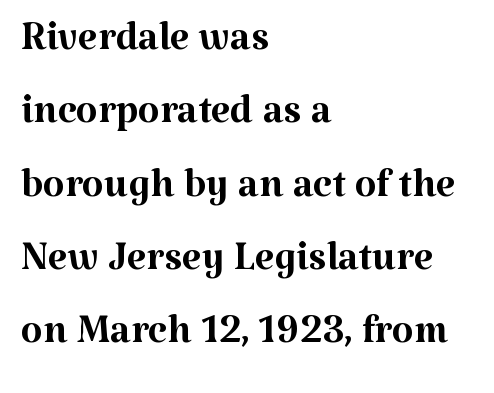
{"serif": "yes", "italic": "no", "bold": "no", "weight": "regular", "width": "normal", "stroke_contrast": "medium", "x_height": "medium", "monospaced": "no", "underline": "no", "align": "left", "line_spacing": "normal", "line_spacing_ratio": 1.31, "letter_spacing": "normal", "letter_spacing_em": 0.0, "glyph_px": 56}
